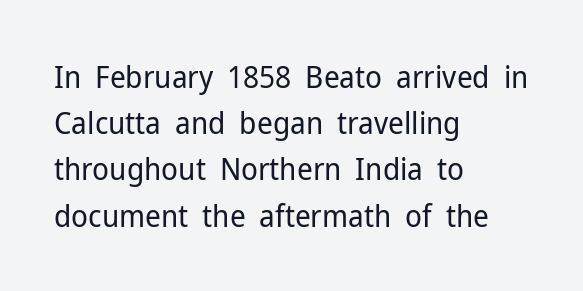
Q: Is the text bold? A: No.
Q: Is the text italic (slanted)? A: No, it is upright.
Q: Is the typeface a serif or a sans-serif typeface? A: Sans-serif.
Q: Is the text underlined? A: No.
Q: How is the paragraph aligned? A: Left-aligned.
Q: Is the spacing between letters normal or unusually wide? A: Normal.
Q: Is the spacing between lines tight, normal or loose? A: Normal.
Q: Width (condensed, normal, or wide)? A: Normal.
Q: Stroke contrast? A: Low.
Q: x-height? A: Medium.
Q: Monospaced? A: No.
